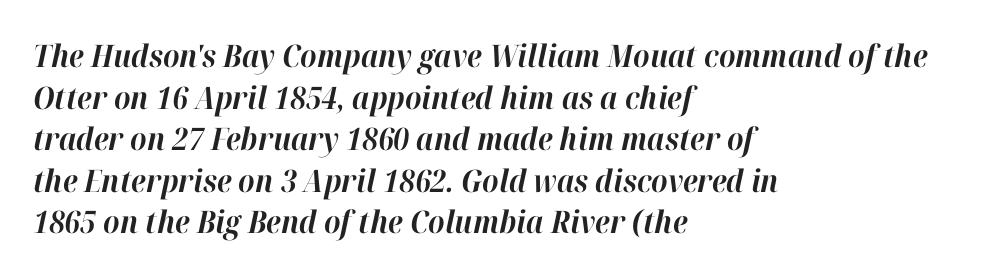
Spacing between characters is what you'd get straight out of the box. In terms of weight, the rendering is a true, heavy bold. The rendering uses natural spacing where letterforms have individual widths. The text carries the slant typical of an italic or oblique font. The rendering anchors every line to the left-hand side.
